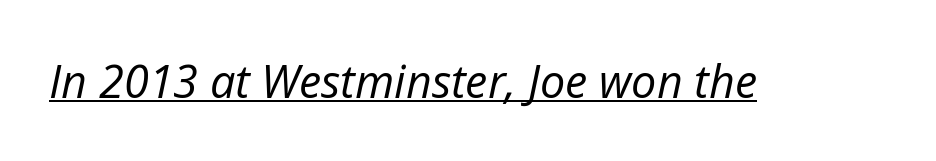
You could call the tracking neutral — neither tight nor loose. In designer terms, the underline attribute is active on this setting. The passage shown is typed in a proportional face where columns would drift. The font is comparable to plain body text, perhaps lighter. The text carries the slant typical of an italic or oblique font.
